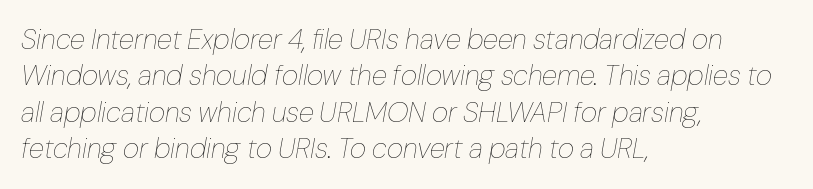
Think of a printed novel: that variable character pitch is what you see here. Vertically, the passage feels balanced, rows spaced as you'd expect. Nothing unusual about the tracking: characters are spaced as the font intends. The paragraph has a hard left edge and a soft right edge. The typesetting does not lean heavy: it is not bold. Slanted lettering throughout.
